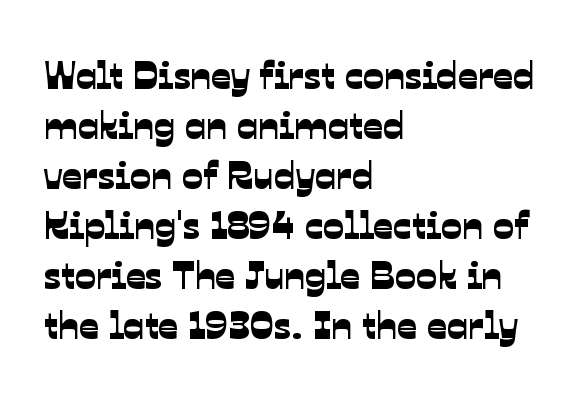
The image shows 39 px sans-serif type; set left-aligned, normal line spacing (1.28x), normal letter spacing, not underlined; low stroke contrast and a medium x-height.
